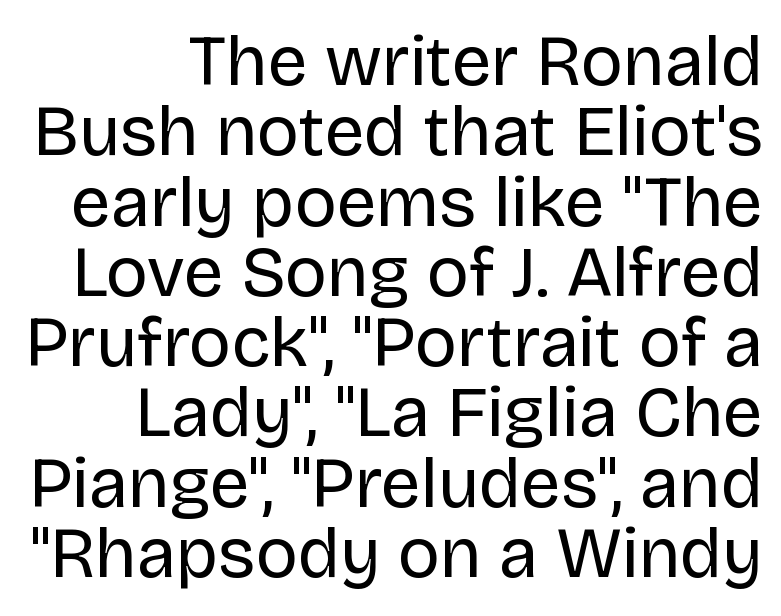
Weight: regular or lighter. Does the lettering tilt? It doesn't — this is upright. The line-height multiplier appears low, near solid setting. The type family on display is of the sans-serif kind. Alignment: flush right. These lines are rendered in a variable-pitch font.
